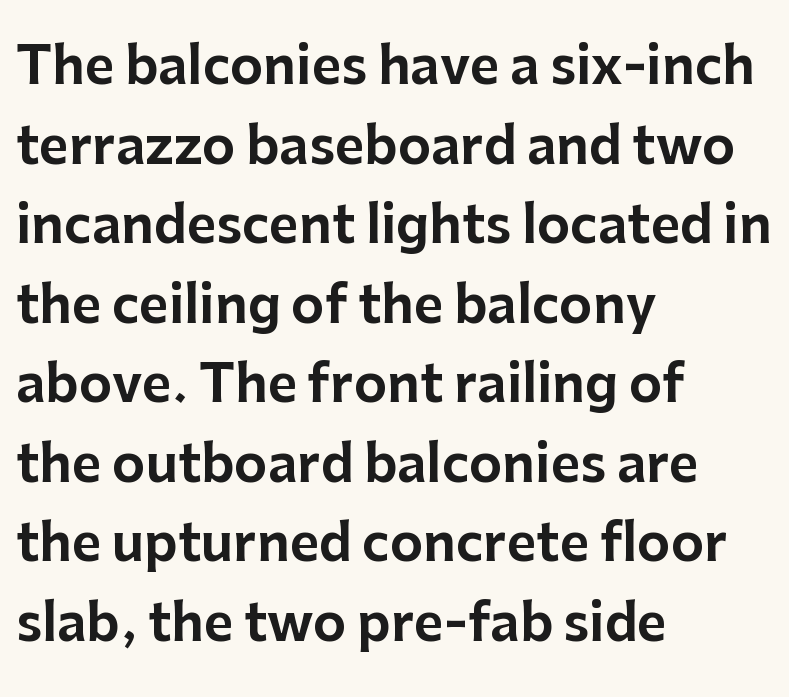
{"serif": "no", "italic": "no", "width": "normal", "stroke_contrast": "low", "x_height": "medium", "monospaced": "no", "underline": "no", "align": "left", "line_spacing": "normal", "line_spacing_ratio": 1.56, "letter_spacing": "normal", "letter_spacing_em": 0.0, "glyph_px": 51}
